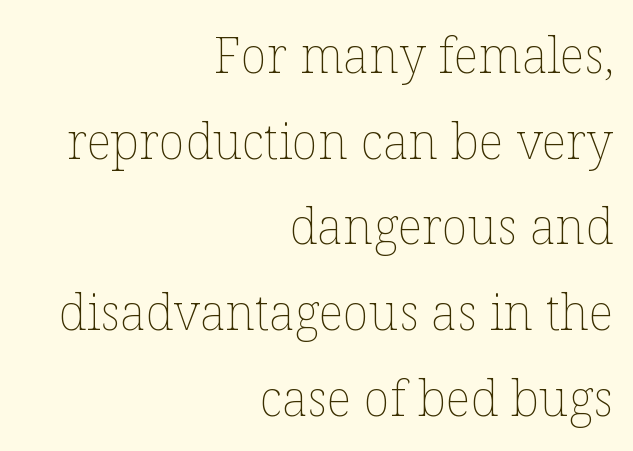
The passage shown is typed in a proportional face where columns would drift. The letters sit at their default tracking, neither squeezed nor spread. Line endings align vertically; line beginnings do not. The passage shown is not underscored anywhere. Stroke thickness stays within the range of a standard reading face or lighter. Italic: no, the glyphs are upright roman.
